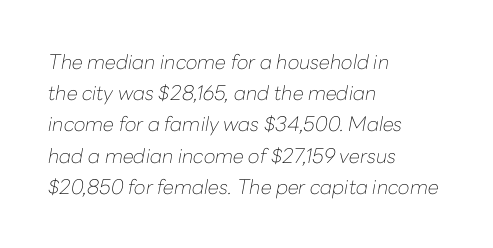
{"italic": "yes", "lean": "right", "slant_degrees": 10, "bold": "no", "underline": "no", "align": "left", "line_spacing": "normal", "line_spacing_ratio": 1.56, "letter_spacing": "normal", "letter_spacing_em": 0.0, "glyph_px": 20}
